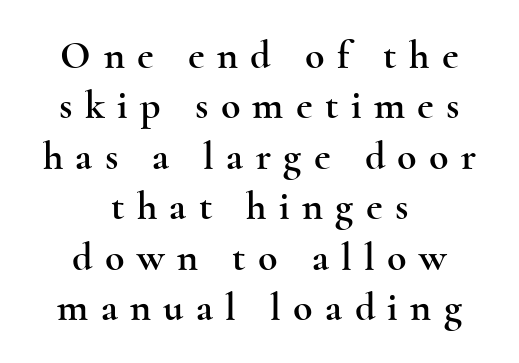
The image shows 40 px wide serif type, upright; set centered, normal line spacing (1.26x), unusually wide letter spacing (+0.31 em), not underlined; a small x-height.
